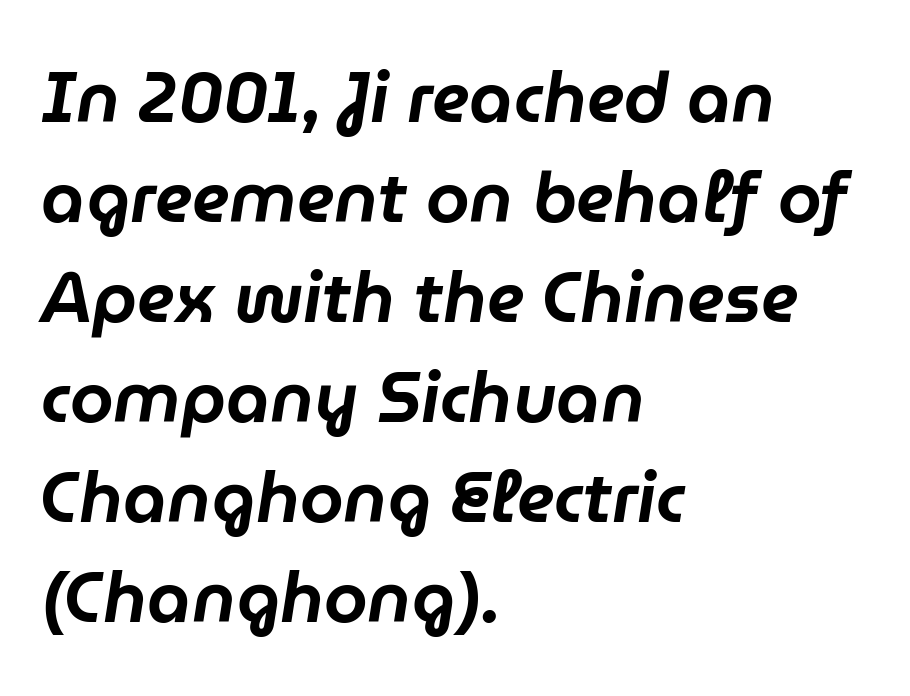
The image shows 70 px text type, italic (leaning right); set left-aligned, normal line spacing (1.43x), normal letter spacing, not underlined; low stroke contrast and a medium x-height.
